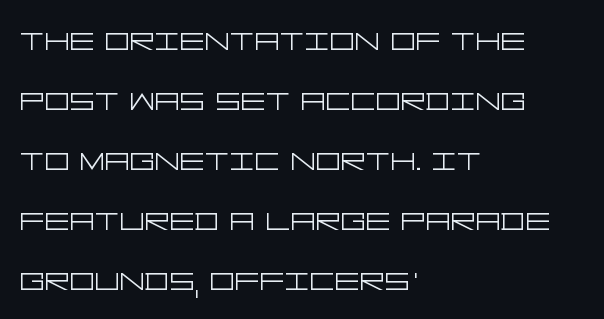
This sample keeps an unexceptional amount of space between lines. A typesetter would label this face a sans. Where is the straight margin? On the left. The string is rendered with underlining switched off. Look at the tracking — it's just the regular setting, nothing added.
